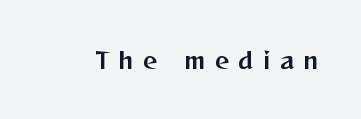
{"italic": "no", "underline": "no", "letter_spacing": "wide", "letter_spacing_em": 0.45, "glyph_px": 22}
